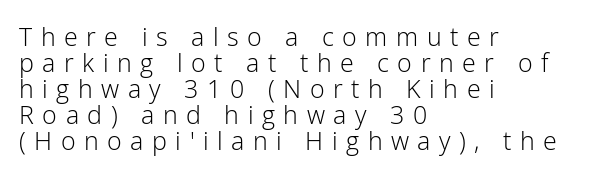
{"italic": "no", "bold": "no", "underline": "no", "align": "left", "line_spacing": "tight", "line_spacing_ratio": 1.04, "letter_spacing": "wide", "letter_spacing_em": 0.34, "glyph_px": 25}
